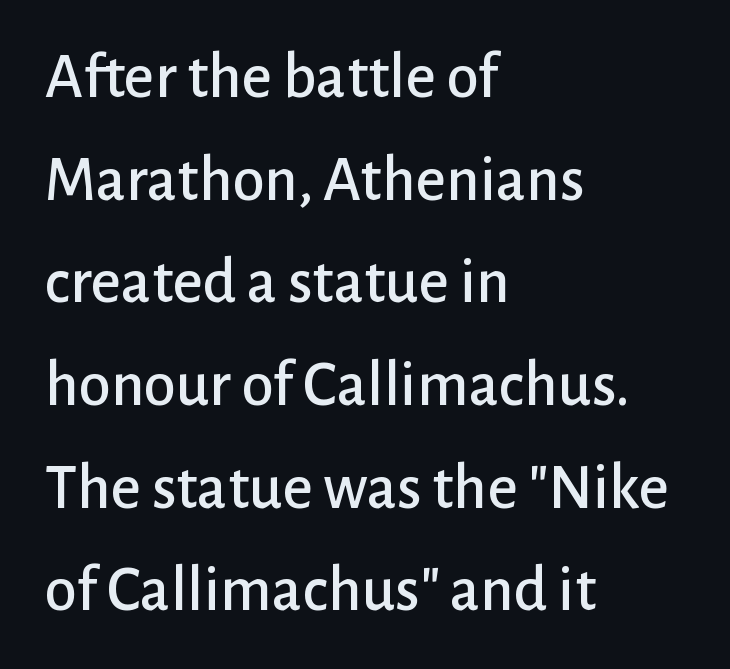
Is the letter spacing exaggerated? No — it looks like the ordinary default. This sample is left-justified, so line endings fall wherever the words run out. Has an underline been added? It has not. Looks like regular typesetting: each glyph gets only the width it needs. Posture: vertical. Vertically, the passage feels balanced, rows spaced as you'd expect.
